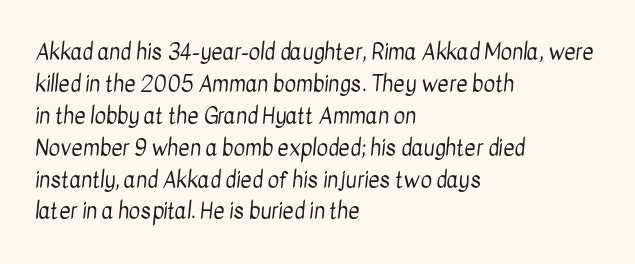
The image shows 22 px text type; set left-aligned, normal line spacing (1.45x), normal letter spacing, not underlined.
